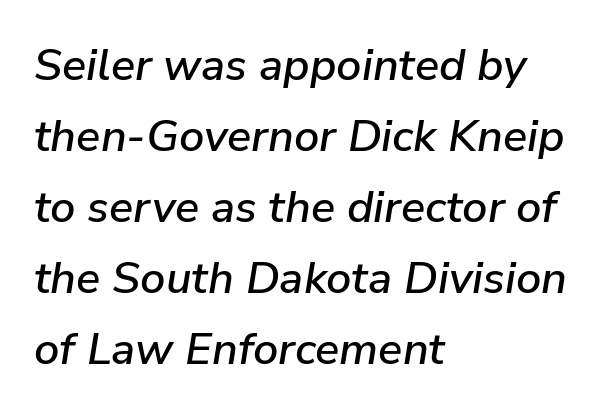
The image shows 45 px text type, italic (leaning right); set left-aligned, normal line spacing (1.58x), normal letter spacing, not underlined; low stroke contrast and a medium x-height.
